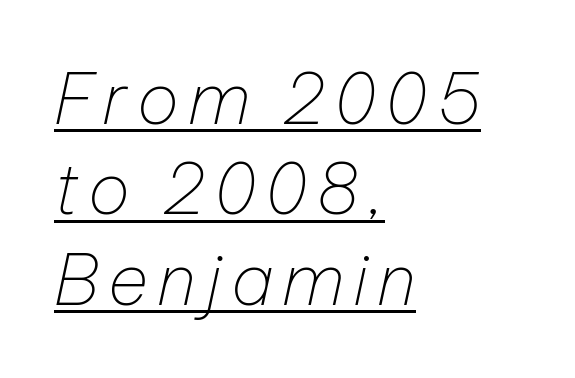
Q: Is the text bold? A: No.
Q: Is the text italic (slanted)? A: Yes, it leans right by about 12 degrees.
Q: Is the text underlined? A: Yes.
Q: How is the paragraph aligned? A: Left-aligned.
Q: Is the spacing between lines tight, normal or loose? A: Normal.
Q: Width (condensed, normal, or wide)? A: Normal.
Q: Stroke contrast? A: Low.
Q: x-height? A: Medium.
Q: Monospaced? A: No.
